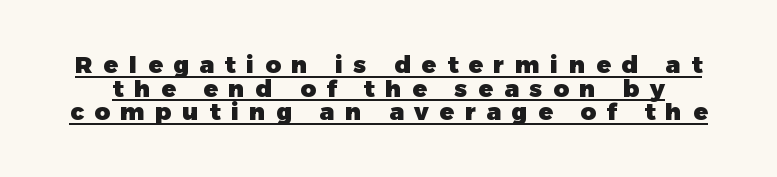
{"italic": "no", "bold": "yes", "underline": "yes", "line_spacing": "tight", "line_spacing_ratio": 0.98, "letter_spacing": "wide", "letter_spacing_em": 0.44, "glyph_px": 24}
